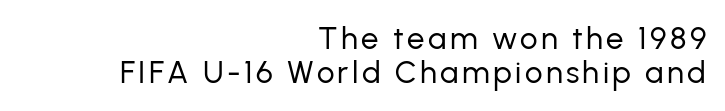
Q: Is the text bold? A: No.
Q: Is the text italic (slanted)? A: No, it is upright.
Q: Is the typeface a serif or a sans-serif typeface? A: Sans-serif.
Q: Is the text underlined? A: No.
Q: How is the paragraph aligned? A: Right-aligned.
Q: Is the spacing between lines tight, normal or loose? A: Tight.
Q: Width (condensed, normal, or wide)? A: Normal.
Q: Stroke contrast? A: Low.
Q: x-height? A: Medium.
Q: Monospaced? A: No.
